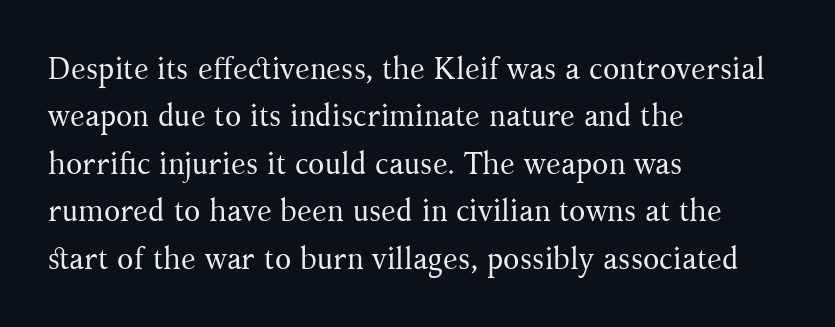
The image shows 30 px regular-weight serif type, upright; set left-aligned, normal line spacing (1.58x), normal letter spacing, not underlined; medium stroke contrast and a medium x-height.
